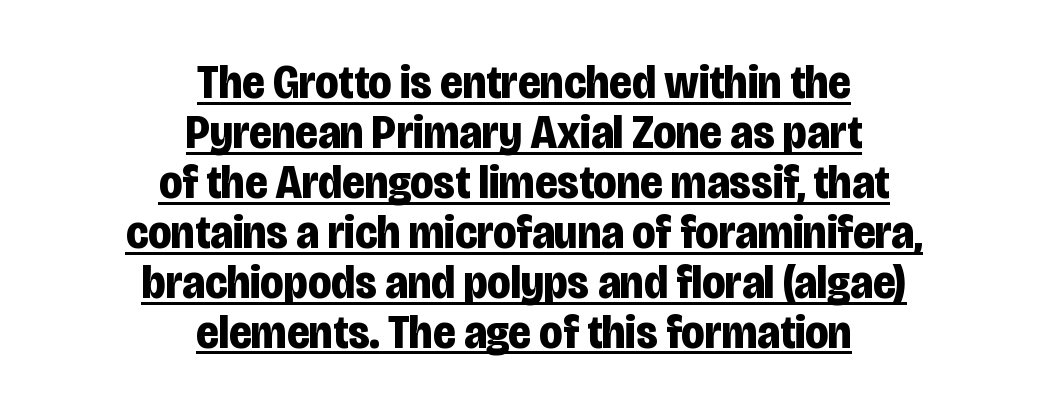
{"serif": "no", "italic": "no", "bold": "yes", "weight": "bold", "width": "condensed", "stroke_contrast": "low", "x_height": "large", "monospaced": "no", "underline": "yes", "align": "center", "line_spacing": "tight", "line_spacing_ratio": 1.04, "letter_spacing": "normal", "letter_spacing_em": 0.0, "glyph_px": 48}
